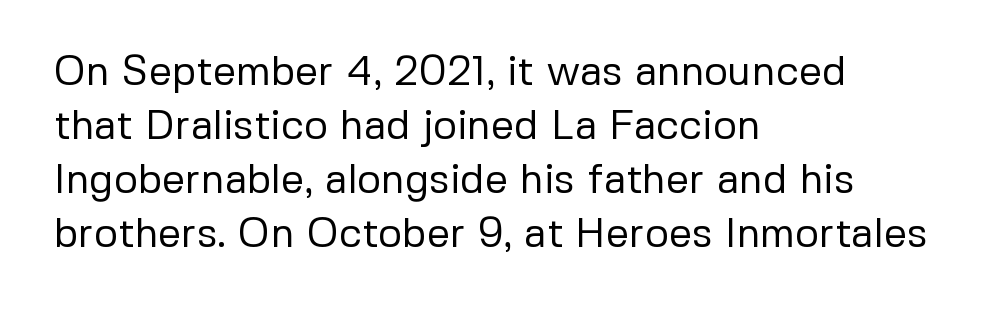
{"serif": "no", "italic": "no", "bold": "no", "weight": "regular", "width": "normal", "stroke_contrast": "low", "x_height": "medium", "monospaced": "no", "underline": "no", "align": "left", "line_spacing": "normal", "line_spacing_ratio": 1.32, "letter_spacing": "normal", "letter_spacing_em": 0.0, "glyph_px": 41}
